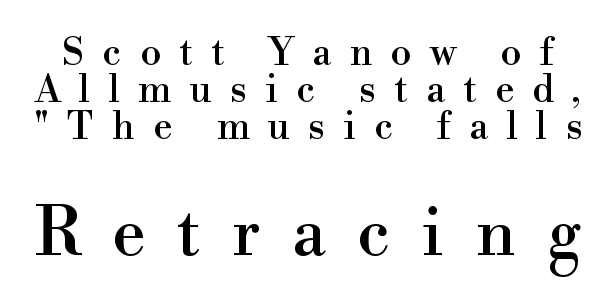
Q: Is the text italic (slanted)? A: No, it is upright.
Q: Is the typeface a serif or a sans-serif typeface? A: Serif.
Q: Is the text underlined? A: No.
Q: Is the spacing between letters normal or unusually wide? A: Unusually wide.
Q: Is the spacing between lines tight, normal or loose? A: Tight.
Q: Which block of text is set in a larger size, the first (top) or the second (bottom)? A: The second (bottom) one.
Q: Width (condensed, normal, or wide)? A: Normal.
Q: x-height? A: Small.
Q: Monospaced? A: No.
